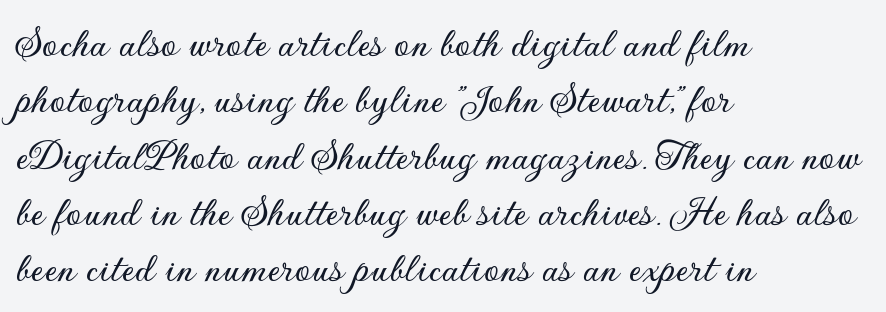
{"serif": "no", "width": "normal", "stroke_contrast": "low", "x_height": "small", "monospaced": "no", "underline": "no", "align": "left", "line_spacing": "normal", "line_spacing_ratio": 1.28, "letter_spacing": "normal", "letter_spacing_em": 0.0, "glyph_px": 44}
